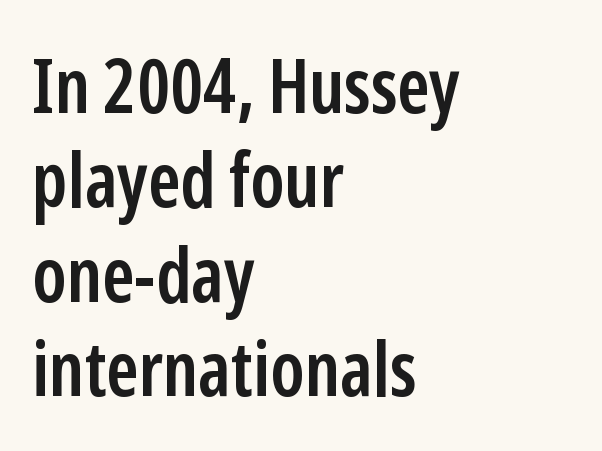
There is no visible air inserted between adjacent glyphs. A roman cut, with each character standing at attention. The passage shown is typeset with a sans-serif family. The face used here is proportionally spaced, like ordinary book or web type.
